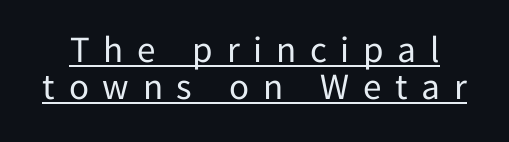
The letterforms stand isolated, each surrounded by extra space. The rendering uses the underline text-decoration. Type style note: lacks serifs. Character widths vary here, with narrow letters taking less room than wide ones. Regarding leading, the lines here are crowded together. Weight: in the light-to-regular range.
